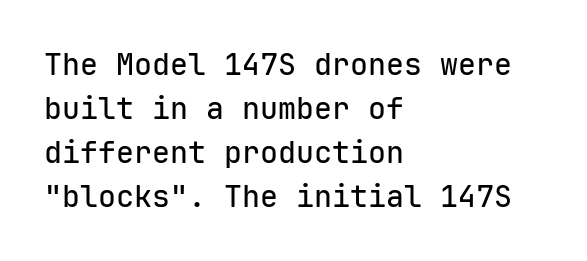
The lines in this sample share a left origin and differ only in where they stop. The face used here is rendered with its standard letterfit. If you drew a line through each stem, it would be perfectly vertical. Spacing verdict: monospaced, one width for all characters. The face used here is a sans, in the tradition of grotesques and geometrics. Just letters on the line, the space beneath them empty.
